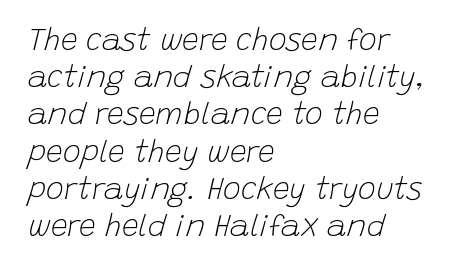
The image shows 30 px light type, italic (leaning right); set left-aligned, line spacing 1.24x, normal letter spacing, not underlined; low stroke contrast and a large x-height.
